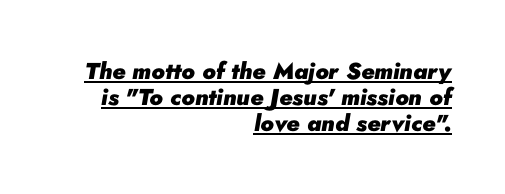
Q: Is the text bold? A: Yes.
Q: Is the text italic (slanted)? A: Yes, it leans right by about 10 degrees.
Q: Is the text underlined? A: Yes.
Q: How is the paragraph aligned? A: Right-aligned.
Q: Is the spacing between letters normal or unusually wide? A: Normal.
Q: Is the spacing between lines tight, normal or loose? A: Tight.
